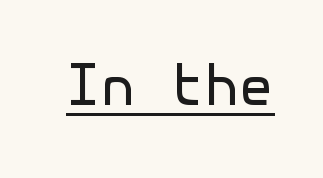
Q: Is the text bold? A: No.
Q: Is the text italic (slanted)? A: No, it is upright.
Q: Is the typeface a serif or a sans-serif typeface? A: Sans-serif.
Q: Is the text underlined? A: Yes.
Q: Is the spacing between letters normal or unusually wide? A: Normal.
Q: Width (condensed, normal, or wide)? A: Normal.
Q: x-height? A: Medium.
